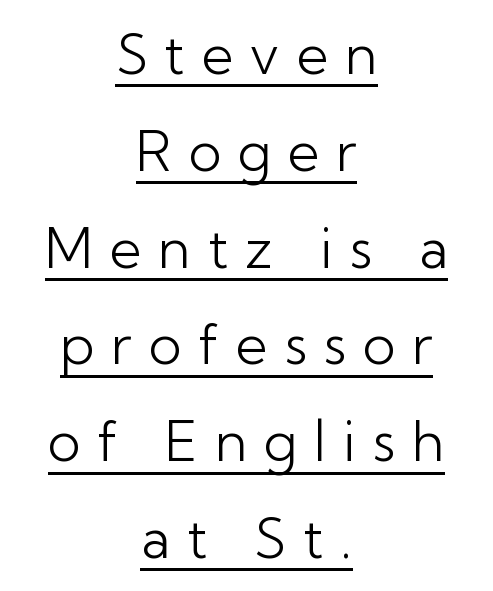
The image shows 55 px light sans-serif type, upright; set centered, line spacing 1.76x, unusually wide letter spacing (+0.3 em), underlined; low stroke contrast and a medium x-height.
